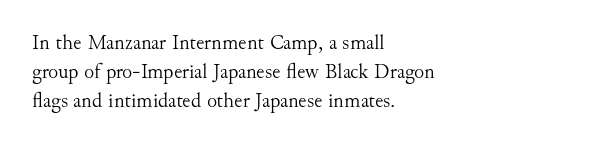
{"italic": "no", "bold": "no", "underline": "no", "align": "left", "line_spacing": "normal", "line_spacing_ratio": 1.39, "letter_spacing": "normal", "letter_spacing_em": 0.0, "glyph_px": 21}
